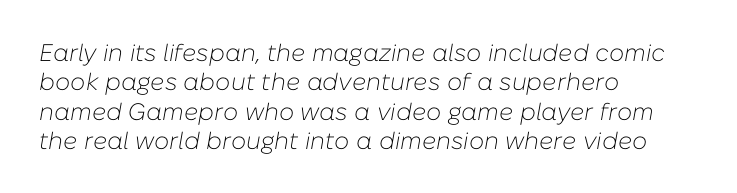
Alignment: flush left. Weight class: somewhere from thin through regular. Beneath every word, the page is bare. Compared with ordinary roman type, these characters are visibly tilted. The horizontal fit of the characters is conventional and even.
